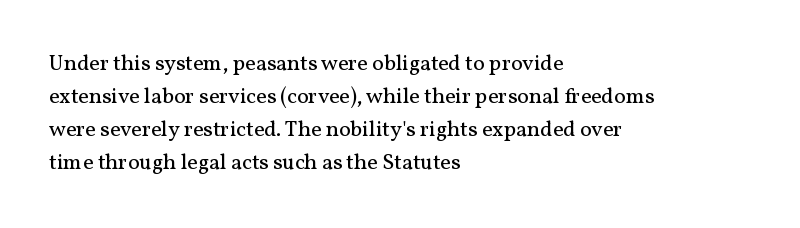
Q: Is the text bold? A: No.
Q: Is the text italic (slanted)? A: No, it is upright.
Q: Is the text underlined? A: No.
Q: How is the paragraph aligned? A: Left-aligned.
Q: Is the spacing between letters normal or unusually wide? A: Normal.
Q: Is the spacing between lines tight, normal or loose? A: Normal.
